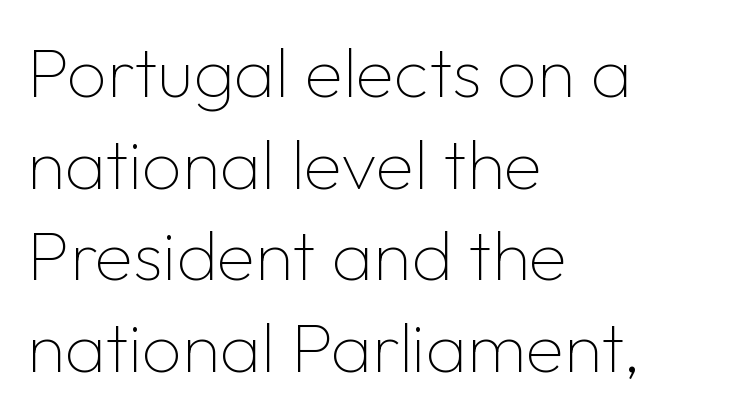
Leading: standard. The foot of each line stays bare and open. The line texture is even and compact thanks to regular tracking. This is roman type, the default non-slanted kind.
